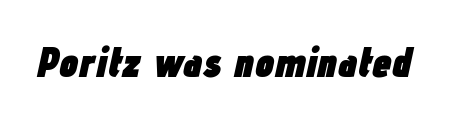
The image shows 43 px heavy, condensed type, italic (leaning right); set normal letter spacing, not underlined; low stroke contrast and a medium x-height.
